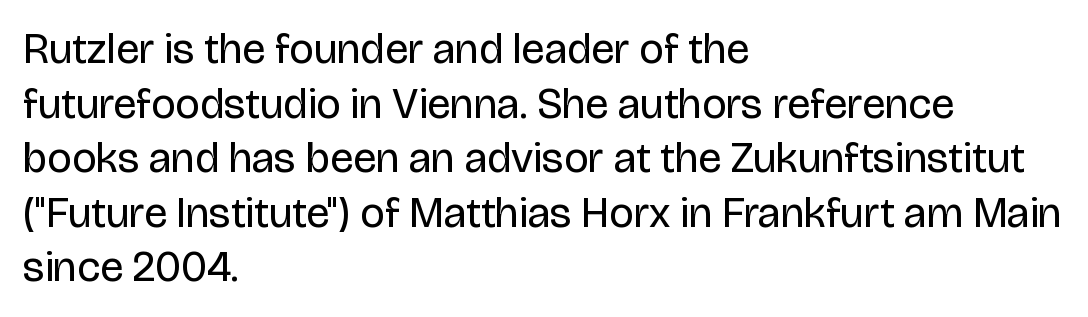
Rendered with straight, roman letterforms. You can tell from the bare stems that sans-serif type was used. The vertical gap from one line to the next is medium. Compared with typical body copy, the letter spacing here is the same. Summary of weight: not heavy and not bold. The lines are quadded left.
